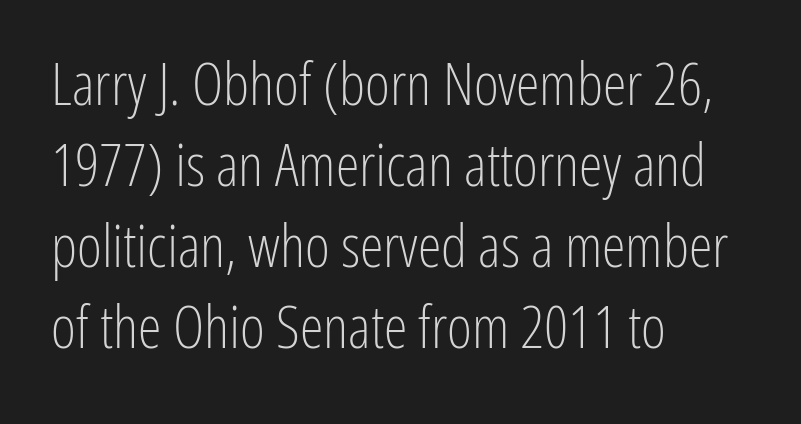
{"serif": "no", "italic": "no", "bold": "no", "weight": "light", "width": "condensed", "stroke_contrast": "low", "x_height": "medium", "monospaced": "no", "underline": "no", "align": "left", "line_spacing": "normal", "line_spacing_ratio": 1.35, "letter_spacing": "normal", "letter_spacing_em": 0.0, "glyph_px": 60}
